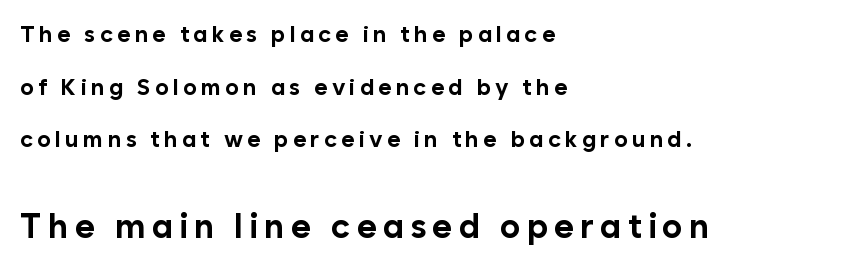
{"serif": "no", "italic": "no", "bold": "yes", "weight": "bold", "width": "normal", "stroke_contrast": "low", "x_height": "medium", "monospaced": "no", "underline": "no", "align": "left", "line_spacing": "loose", "line_spacing_ratio": 2.29, "larger_block": "second", "size_ratio": 1.48, "glyph_px": 34}
